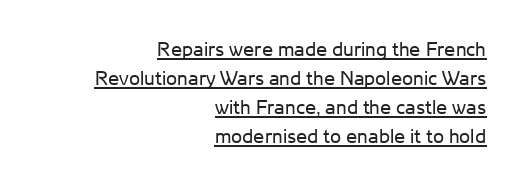
A typesetter would mark this as roman, not italic. The horizontal fit of the characters is conventional and even. In designer terms, the underline attribute is active on this setting. Each new line begins a customary step beneath the previous one.
